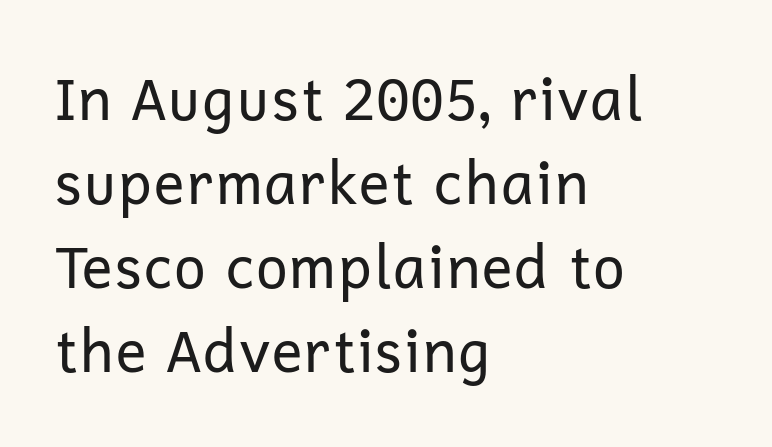
The image shows 58 px regular-weight sans-serif type, upright; set left-aligned, normal line spacing (1.45x), normal letter spacing, not underlined; low stroke contrast and a medium x-height.
